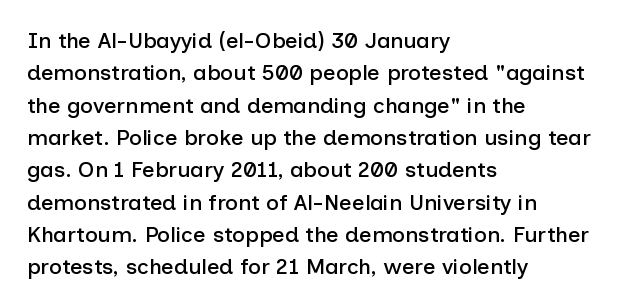
{"italic": "no", "underline": "no", "align": "left", "line_spacing": "normal", "line_spacing_ratio": 1.47, "letter_spacing": "normal", "letter_spacing_em": 0.0, "glyph_px": 22}
